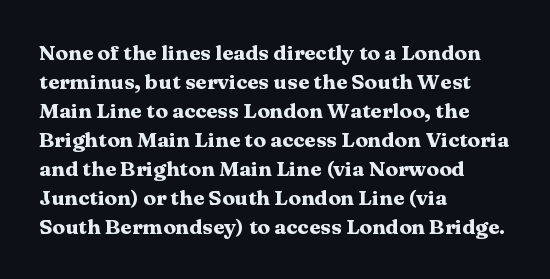
The lines are quadded left. These lines keep a tight, regular rhythm from letter to letter. The gap between lines stays unmarked. It's the straight-up-and-down kind of type. The rendering uses a moderate line-height, typical for paragraphs. Pretty heavy lettering here — definitely bold.
